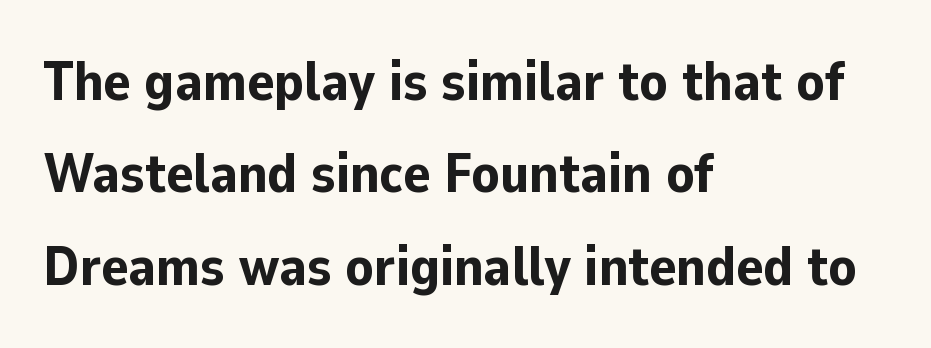
The rendering uses a bold face; every stroke is thick and dark. Tracking value appears to be zero — textbook default spacing. Varying glyph widths throughout — classic text-font behaviour. Style check: upright. Beneath every word, the page is bare. This is sans-serif lettering, the kind often seen on screens and signage.
